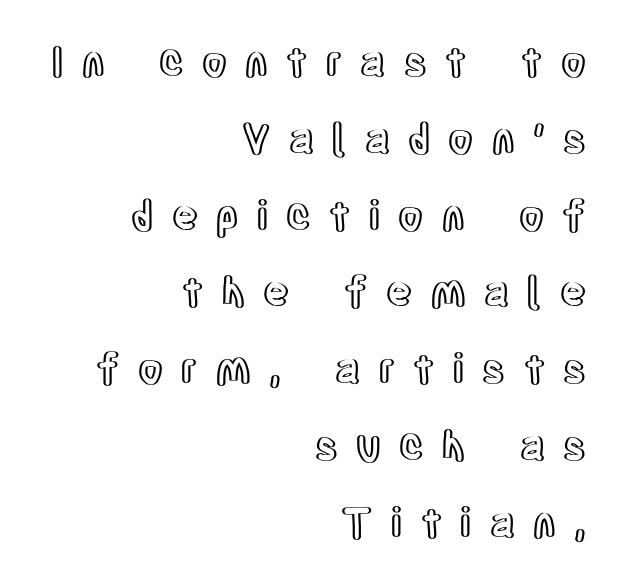
{"italic": "no", "width": "condensed", "x_height": "large", "monospaced": "no", "underline": "no", "align": "right", "line_spacing": "loose", "line_spacing_ratio": 1.92, "letter_spacing": "wide", "letter_spacing_em": 0.46, "glyph_px": 40}
